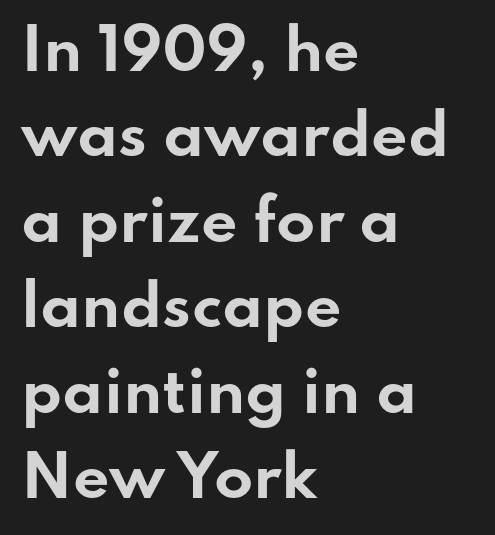
The image shows 57 px bold, wide sans-serif type, upright; set left-aligned, normal line spacing (1.5x), normal letter spacing, not underlined; low stroke contrast and a small x-height.
